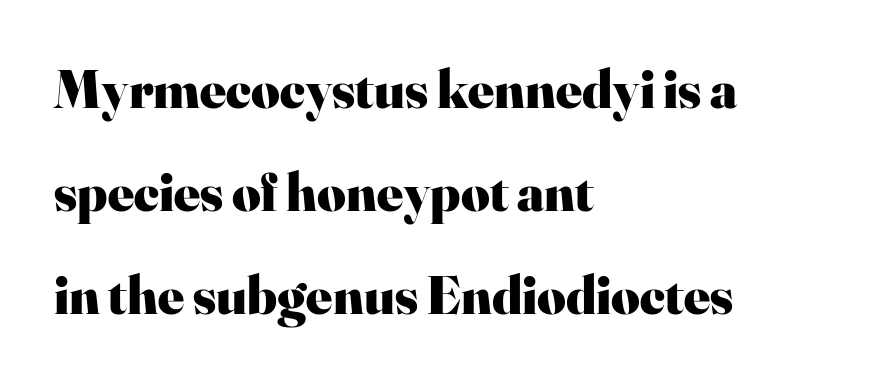
Q: Is the text bold? A: Yes.
Q: Is the text italic (slanted)? A: No, it is upright.
Q: Is the typeface a serif or a sans-serif typeface? A: Serif.
Q: Is the text underlined? A: No.
Q: How is the paragraph aligned? A: Left-aligned.
Q: Is the spacing between letters normal or unusually wide? A: Normal.
Q: Width (condensed, normal, or wide)? A: Normal.
Q: Stroke contrast? A: High.
Q: x-height? A: Small.
Q: Monospaced? A: No.
